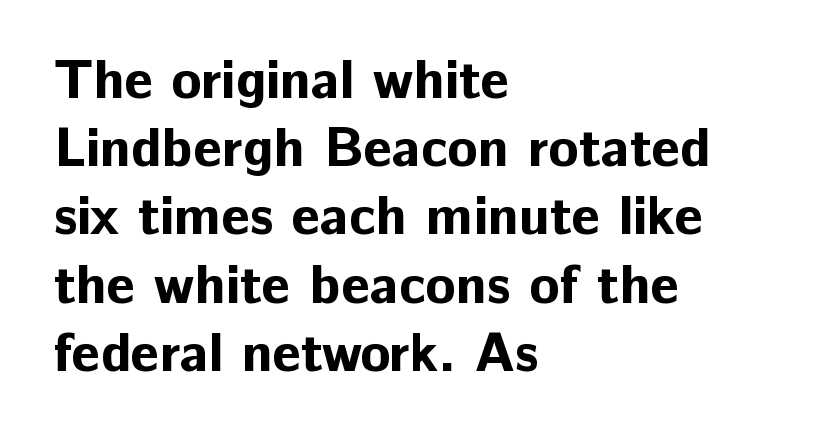
Q: Is the text bold? A: Yes.
Q: Is the text italic (slanted)? A: No, it is upright.
Q: Is the typeface a serif or a sans-serif typeface? A: Sans-serif.
Q: Is the text underlined? A: No.
Q: How is the paragraph aligned? A: Left-aligned.
Q: Is the spacing between letters normal or unusually wide? A: Normal.
Q: Width (condensed, normal, or wide)? A: Normal.
Q: Stroke contrast? A: Low.
Q: x-height? A: Medium.
Q: Monospaced? A: No.
